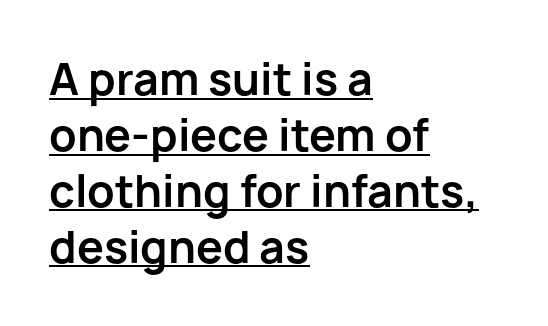
The image shows 43 px bold sans-serif type, upright; set left-aligned, normal line spacing (1.3x), normal letter spacing, underlined; low stroke contrast and a medium x-height.
